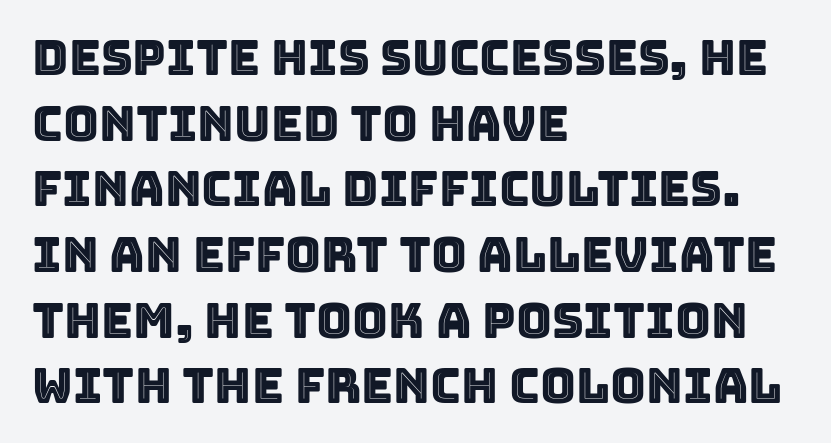
Q: Is the text italic (slanted)? A: No, it is upright.
Q: Is the text underlined? A: No.
Q: How is the paragraph aligned? A: Left-aligned.
Q: Is the spacing between letters normal or unusually wide? A: Normal.
Q: Is the spacing between lines tight, normal or loose? A: Normal.
Q: Width (condensed, normal, or wide)? A: Normal.
Q: x-height? A: Large.
Q: Monospaced? A: No.
